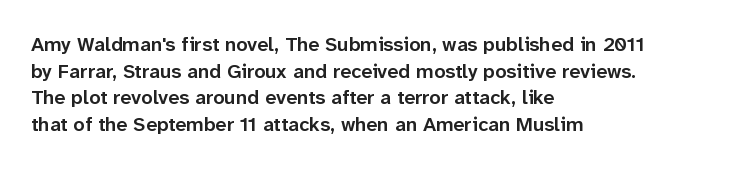
{"italic": "no", "bold": "semi", "underline": "no", "align": "left", "line_spacing": "normal", "line_spacing_ratio": 1.33, "letter_spacing": "normal", "letter_spacing_em": 0.0, "glyph_px": 20}
